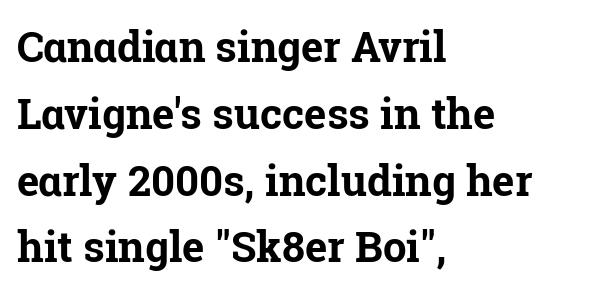
The image shows 42 px bold serif type, upright; set left-aligned, normal line spacing (1.59x), normal letter spacing, not underlined; low stroke contrast and a medium x-height.
